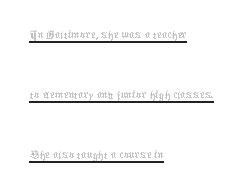
One glance says open: line gaps are wider than usual. Do the letters lean? They stand straight. If you drew a ruler down the left edge, every line would touch it. Stem width sits at or under what a default text font uses. Compared with typical body copy, the letter spacing here is the same.
